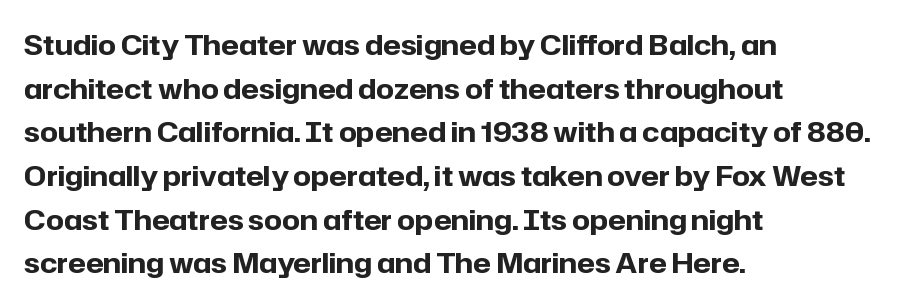
{"serif": "no", "italic": "no", "bold": "yes", "weight": "bold", "width": "normal", "stroke_contrast": "low", "x_height": "medium", "monospaced": "no", "underline": "no", "align": "left", "line_spacing": "normal", "line_spacing_ratio": 1.56, "letter_spacing": "normal", "letter_spacing_em": 0.0, "glyph_px": 28}
